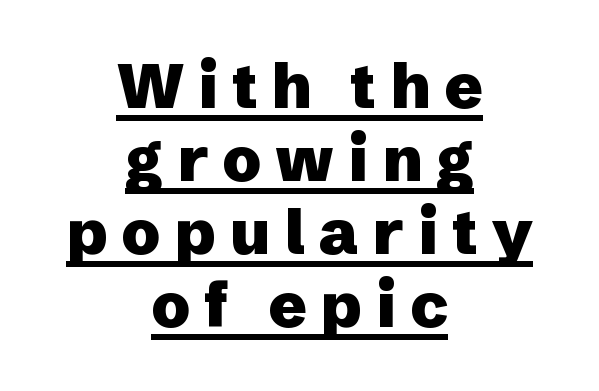
Q: Is the text bold? A: Yes.
Q: Is the text italic (slanted)? A: No, it is upright.
Q: Is the typeface a serif or a sans-serif typeface? A: Sans-serif.
Q: Is the text underlined? A: Yes.
Q: How is the paragraph aligned? A: Centered.
Q: Is the spacing between letters normal or unusually wide? A: Unusually wide.
Q: Width (condensed, normal, or wide)? A: Normal.
Q: Stroke contrast? A: Low.
Q: x-height? A: Medium.
Q: Monospaced? A: No.
